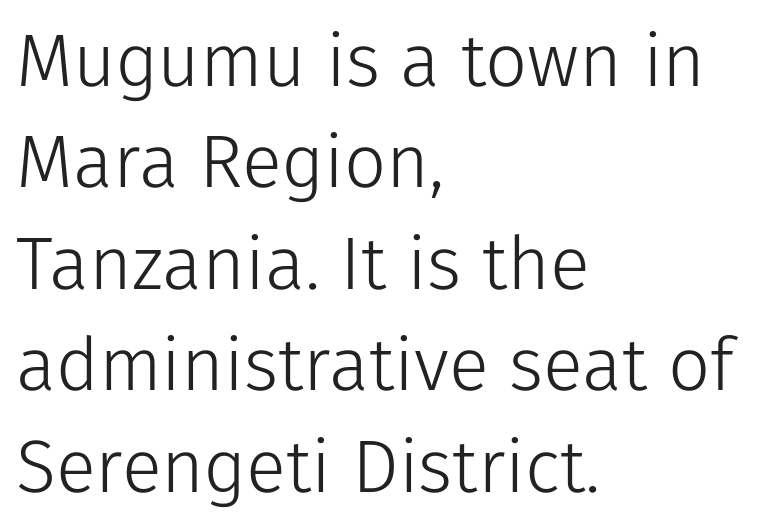
The image shows 74 px light sans-serif type, upright; set left-aligned, normal line spacing (1.37x), normal letter spacing, not underlined; low stroke contrast and a medium x-height.
